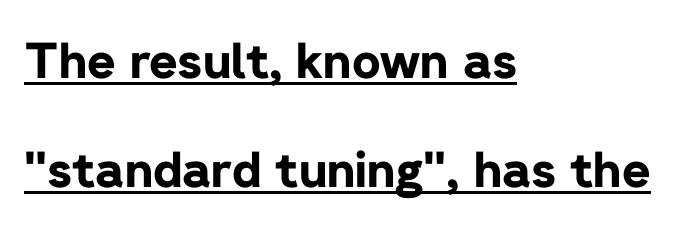
Q: Is the text bold? A: Yes.
Q: Is the text italic (slanted)? A: No, it is upright.
Q: Is the typeface a serif or a sans-serif typeface? A: Sans-serif.
Q: Is the text underlined? A: Yes.
Q: How is the paragraph aligned? A: Left-aligned.
Q: Is the spacing between letters normal or unusually wide? A: Normal.
Q: Is the spacing between lines tight, normal or loose? A: Loose.
Q: Width (condensed, normal, or wide)? A: Normal.
Q: Stroke contrast? A: Low.
Q: x-height? A: Medium.
Q: Monospaced? A: No.
